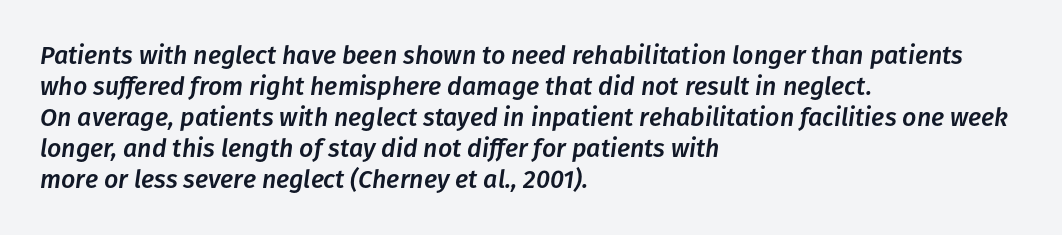
Q: Is the text italic (slanted)? A: Yes, it leans right by about 8 degrees.
Q: Is the text underlined? A: No.
Q: How is the paragraph aligned? A: Left-aligned.
Q: Is the spacing between letters normal or unusually wide? A: Normal.
